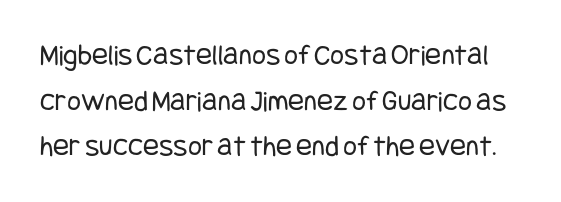
The letters sit at their default tracking, neither squeezed nor spread. The typography opts for an upright posture over an oblique one. Glance below the letters and you will spot only blank space. Is the type heavy? It reads as light-to-regular instead. In terms of letterform style, serifs are entirely absent.
